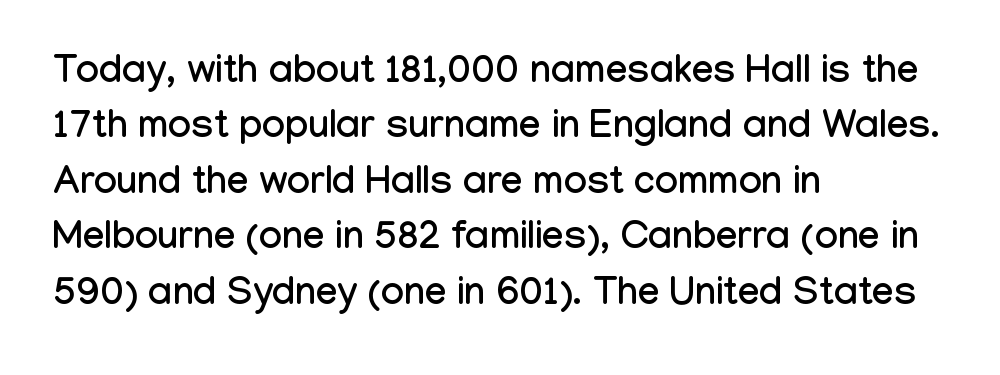
{"serif": "no", "italic": "no", "width": "condensed", "stroke_contrast": "low", "x_height": "medium", "monospaced": "no", "underline": "no", "align": "left", "line_spacing": "normal", "line_spacing_ratio": 1.42, "letter_spacing": "normal", "letter_spacing_em": 0.0, "glyph_px": 39}
